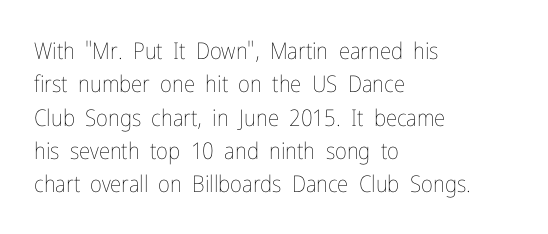
How would I describe the line gaps? Plain and ordinary. Just letters on the line, the space beneath them empty. Alignment: flush left. In terms of posture, this sample is upright.
